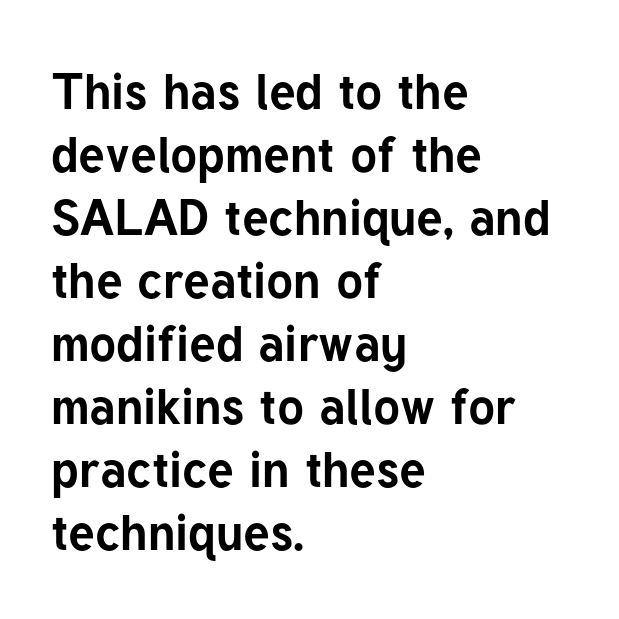
{"serif": "no", "italic": "no", "bold": "yes", "weight": "bold", "width": "normal", "stroke_contrast": "low", "x_height": "medium", "monospaced": "no", "underline": "no", "align": "left", "line_spacing": "normal", "line_spacing_ratio": 1.26, "letter_spacing": "normal", "letter_spacing_em": 0.0, "glyph_px": 50}
